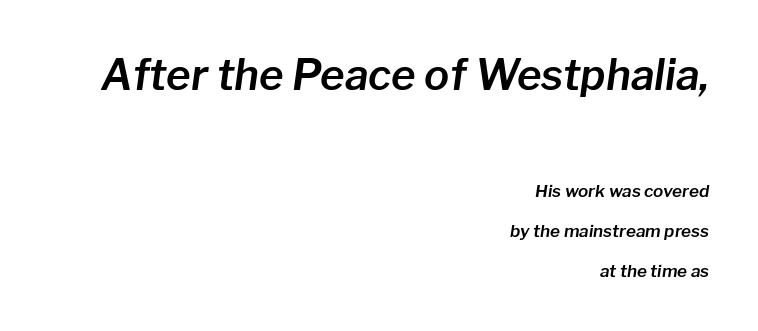
Lines of text with bare space underneath. Rows of type keep a wide berth in the vertical direction. Each letter keeps its own natural width here, so spacing adapts to shape. Default kerning and tracking; the words read as compact shapes.
